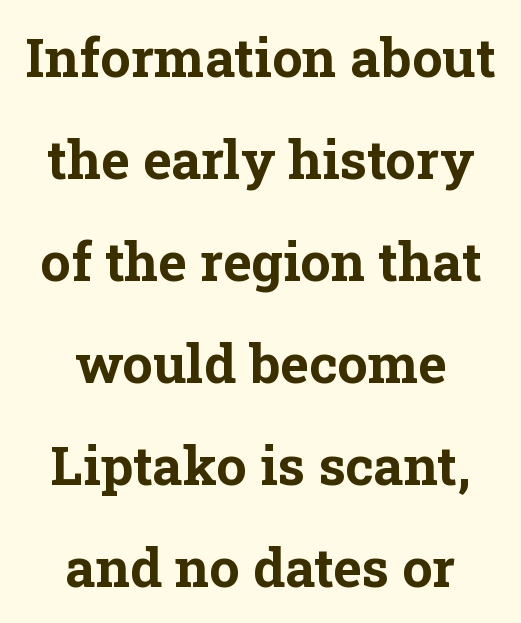
The letters sit at their default tracking, neither squeezed nor spread. Bare-footed words on every line. A student would call this center alignment; a typographer would say set centered. Posture: straight, roman, zero tilt. Letterform terminals end in serifs throughout the passage. These words are printed bold, with thick strokes throughout.
